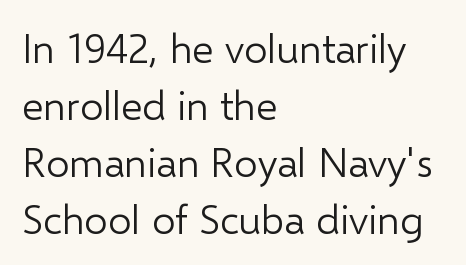
Caption: multi-line text, flush left, ragged right. The rendering shows plain stroke endings on the letterforms — a sans-serif design. Think standard paragraph weight, or any step lighter than that. Regular leading. The rendering keeps characters at their native spacing.
